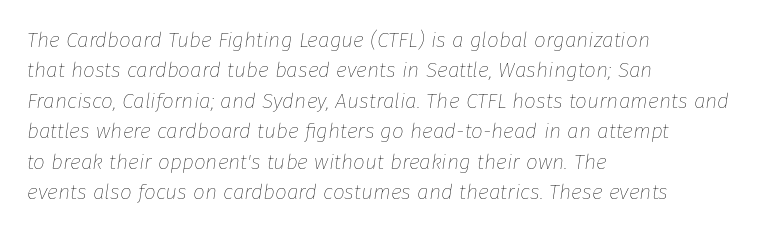
In terms of leading, this rendering sits right in the middle. Default kerning and tracking; the words read as compact shapes. It's the slanting kind of type. Each row of text sits above clean, open space. All the whitespace from short lines collects on the right. Compared with a typical body face, this is equally light or lighter still.
